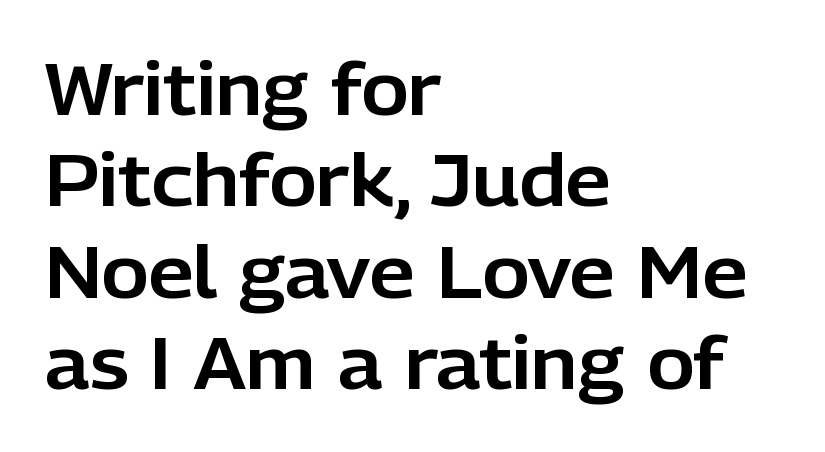
A typesetter would call this leading conventional body-copy spacing. You could not count columns in this text — the font is proportionally spaced. Typeset ragged right — the left edge is the straight one. Bare-footed words on every line.
